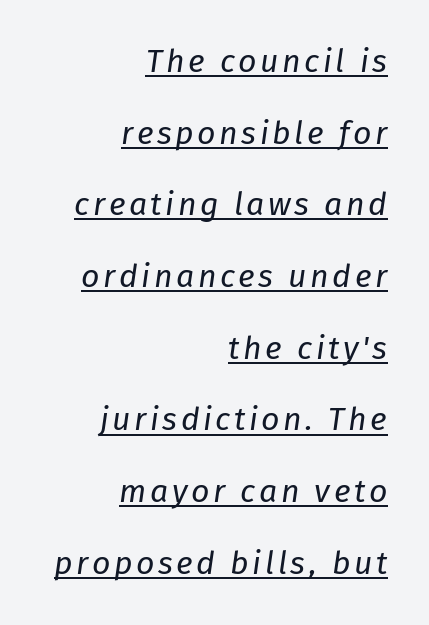
Q: Is the text bold? A: No.
Q: Is the text italic (slanted)? A: Yes, it leans right by about 8 degrees.
Q: Is the text underlined? A: Yes.
Q: How is the paragraph aligned? A: Right-aligned.
Q: Is the spacing between lines tight, normal or loose? A: Loose.
Q: Width (condensed, normal, or wide)? A: Normal.
Q: Stroke contrast? A: Low.
Q: x-height? A: Medium.
Q: Monospaced? A: No.
